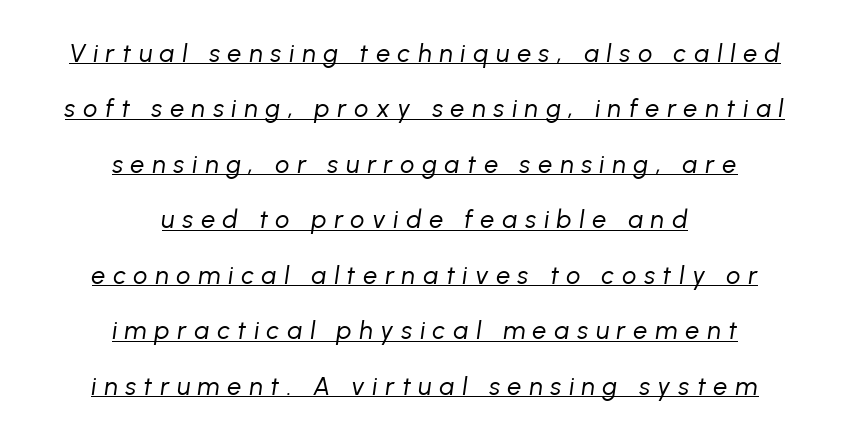
Emphasis is given by a line drawn under the lettering. An italicized treatment has been applied to the whole sample. The passage shown is not bold in any degree. Does the copy run flush right? No — it is centered line by line. The passage shown stacks its lines with a broad gap. Short note: letters widely spaced.
